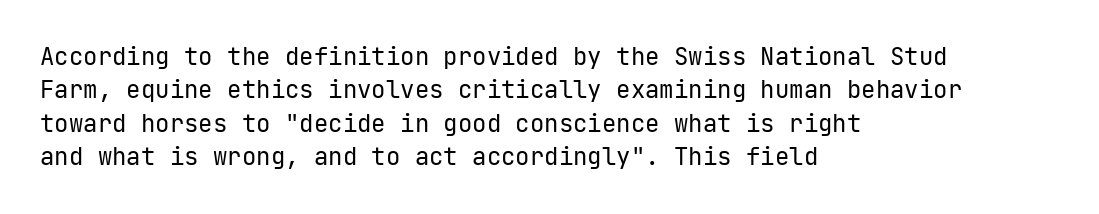
The image shows 24 px text type, upright; set left-aligned, normal line spacing (1.39x), normal letter spacing, not underlined.
